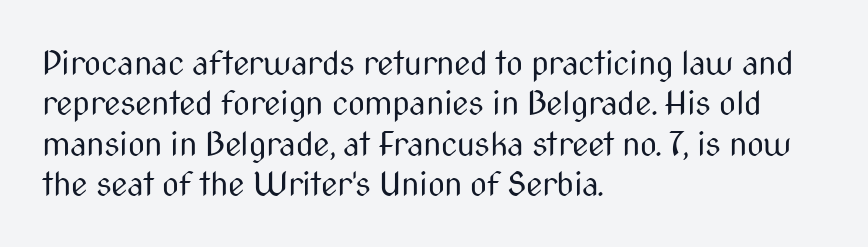
Q: Is the text bold? A: No.
Q: Is the text italic (slanted)? A: No, it is upright.
Q: Is the typeface a serif or a sans-serif typeface? A: Sans-serif.
Q: Is the text underlined? A: No.
Q: How is the paragraph aligned? A: Left-aligned.
Q: Is the spacing between letters normal or unusually wide? A: Normal.
Q: Width (condensed, normal, or wide)? A: Condensed.
Q: Stroke contrast? A: Medium.
Q: x-height? A: Medium.
Q: Monospaced? A: No.
